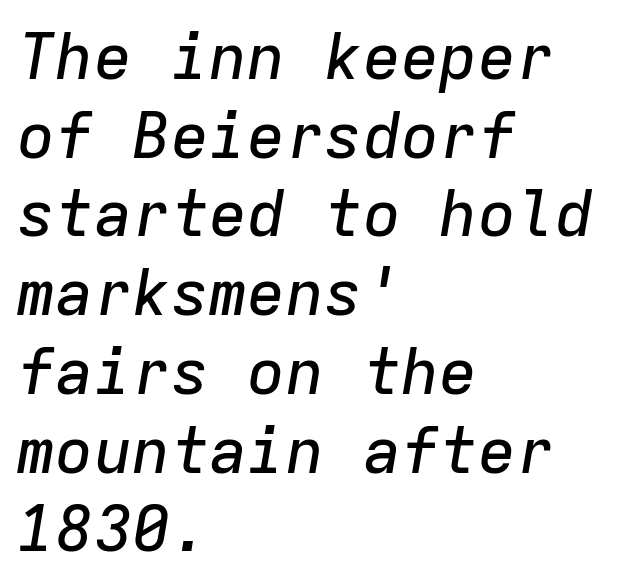
Q: Is the text italic (slanted)? A: Yes, it leans right by about 9 degrees.
Q: Is the text underlined? A: No.
Q: How is the paragraph aligned? A: Left-aligned.
Q: Is the spacing between letters normal or unusually wide? A: Normal.
Q: Width (condensed, normal, or wide)? A: Normal.
Q: Stroke contrast? A: Low.
Q: x-height? A: Medium.
Q: Monospaced? A: Yes.
